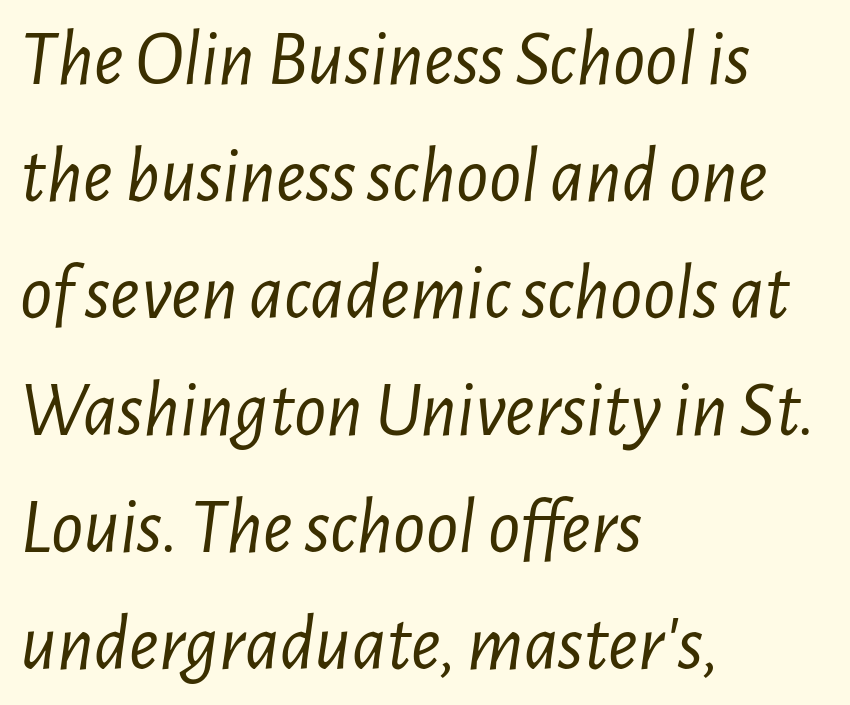
{"italic": "yes", "lean": "right", "slant_degrees": 7, "bold": "no", "weight": "light", "width": "condensed", "stroke_contrast": "low", "x_height": "medium", "monospaced": "no", "underline": "no", "align": "left", "line_spacing": "normal", "line_spacing_ratio": 1.48, "letter_spacing": "normal", "letter_spacing_em": 0.0, "glyph_px": 79}
